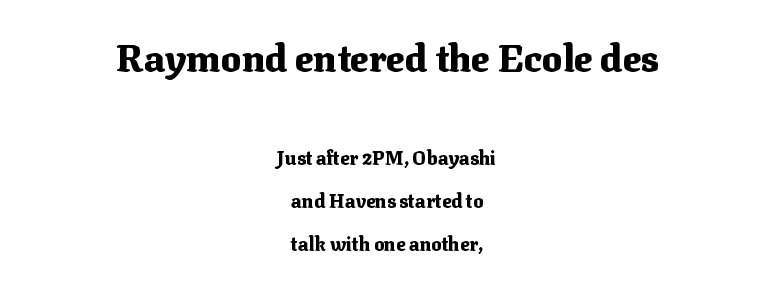
The image shows 38 px heavy serif type, upright; set centered, loose line spacing (2.27x), normal letter spacing, not underlined; the first (top) block is 2.0x larger; medium stroke contrast and a medium x-height.
